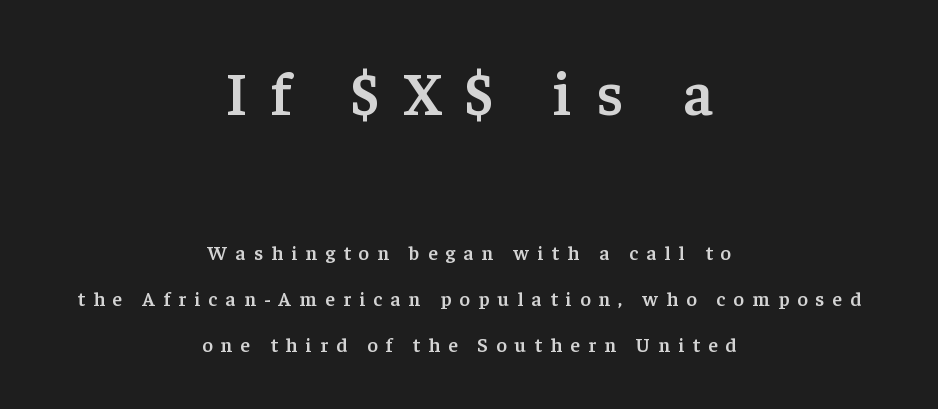
Style check: upright. Whoever set this chose breathing room over compactness in the vertical rhythm. Caption: multi-line text, centered on the measure. The rendering uses natural spacing where letterforms have individual widths. Stroke thickness is moderately raised; the sample reads as semibold.
